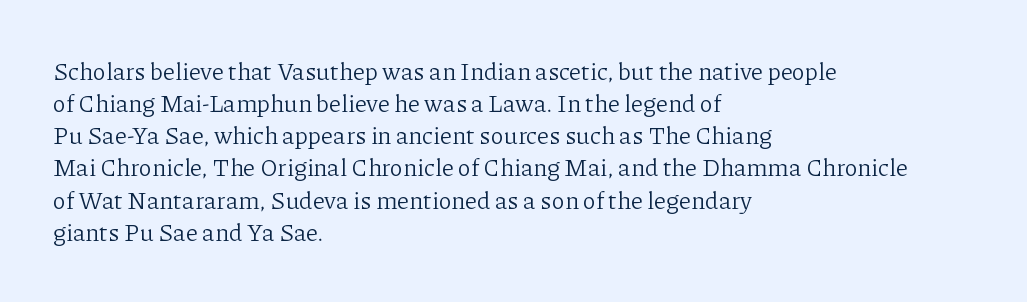
{"italic": "no", "bold": "no", "underline": "no", "align": "left", "line_spacing": "normal", "line_spacing_ratio": 1.34, "letter_spacing": "normal", "letter_spacing_em": 0.0, "glyph_px": 24}
